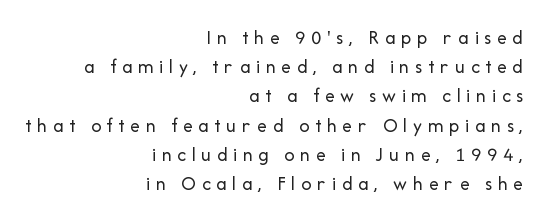
Q: Is the text bold? A: No.
Q: Is the text italic (slanted)? A: No, it is upright.
Q: Is the text underlined? A: No.
Q: How is the paragraph aligned? A: Right-aligned.
Q: Is the spacing between letters normal or unusually wide? A: Unusually wide.
Q: Is the spacing between lines tight, normal or loose? A: Normal.
